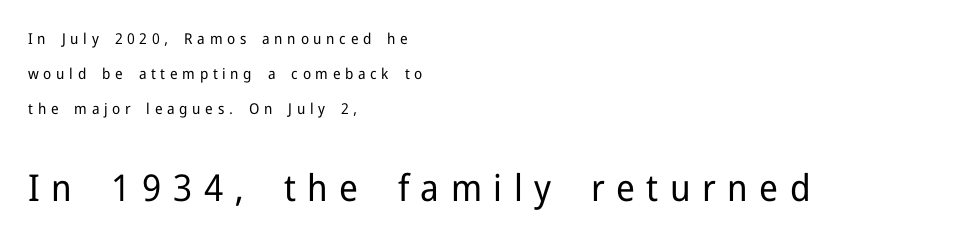
The image shows 37 px regular-weight sans-serif type, upright; set left-aligned, loose line spacing (2.34x), unusually wide letter spacing (+0.31 em), not underlined; the second (bottom) block is 2.47x larger; low stroke contrast and a medium x-height.
